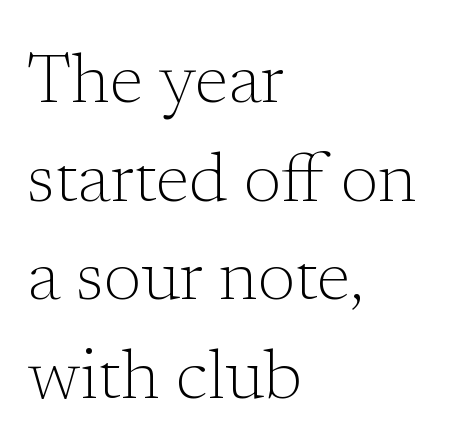
Q: Is the text bold? A: No.
Q: Is the text italic (slanted)? A: No, it is upright.
Q: Is the typeface a serif or a sans-serif typeface? A: Serif.
Q: Is the text underlined? A: No.
Q: How is the paragraph aligned? A: Left-aligned.
Q: Is the spacing between letters normal or unusually wide? A: Normal.
Q: Is the spacing between lines tight, normal or loose? A: Normal.
Q: Width (condensed, normal, or wide)? A: Normal.
Q: Stroke contrast? A: Low.
Q: x-height? A: Medium.
Q: Monospaced? A: No.
